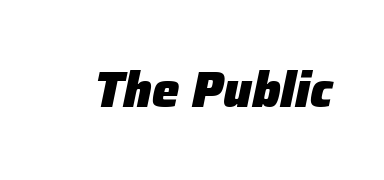
There's an unmistakable incline to the writing here. How are the letters spaced? Ordinarily, with no added tracking. The typesetting leans heavy: a genuine bold. Do the characters align in a grid? No, the font is proportional.
